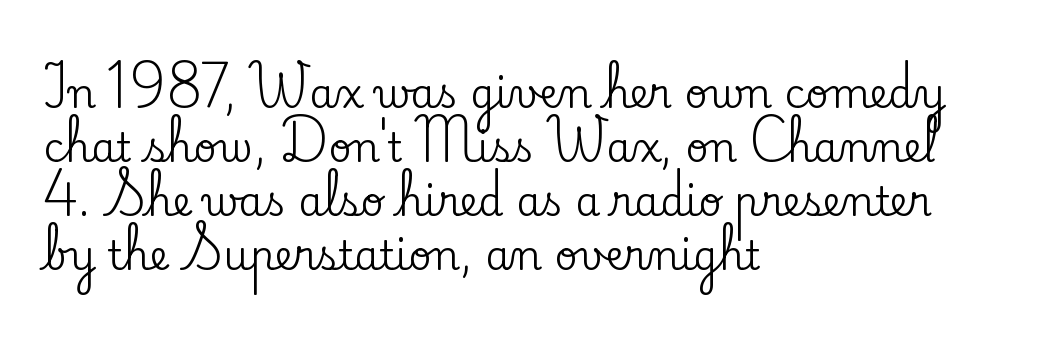
{"serif": "yes", "italic": "no", "width": "normal", "stroke_contrast": "low", "x_height": "small", "monospaced": "no", "underline": "no", "align": "left", "line_spacing": "normal", "line_spacing_ratio": 1.35, "letter_spacing": "normal", "letter_spacing_em": 0.0, "glyph_px": 40}
